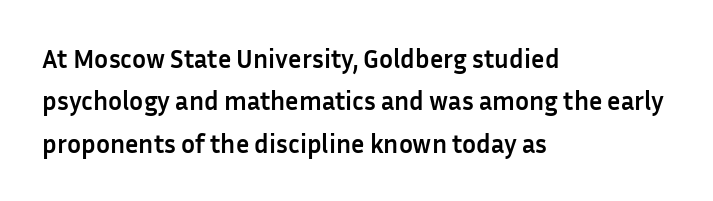
Students, note that the glyphs here touch the page at normal intervals. Descenders hang freely into open space. On the weight axis this lands at bold, roughly 700. Posture: upright roman. Compared with a centered layout, this one pins lines to the left instead.
